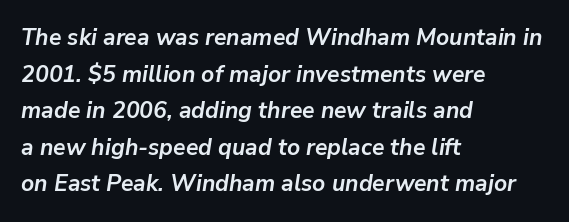
{"italic": "yes", "lean": "right", "slant_degrees": 9, "bold": "yes", "underline": "no", "align": "left", "line_spacing": "normal", "line_spacing_ratio": 1.59, "letter_spacing": "normal", "letter_spacing_em": 0.0, "glyph_px": 23}
